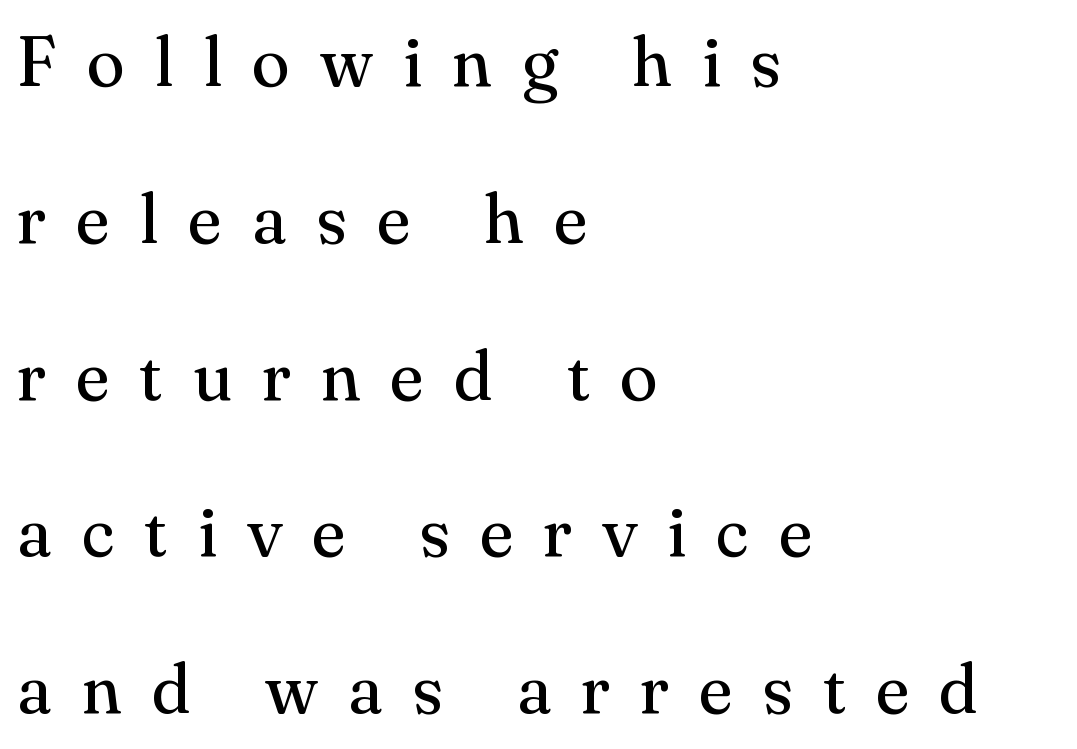
Q: Is the text bold? A: No.
Q: Is the text italic (slanted)? A: No, it is upright.
Q: Is the typeface a serif or a sans-serif typeface? A: Serif.
Q: Is the text underlined? A: No.
Q: How is the paragraph aligned? A: Left-aligned.
Q: Is the spacing between letters normal or unusually wide? A: Unusually wide.
Q: Is the spacing between lines tight, normal or loose? A: Loose.
Q: Width (condensed, normal, or wide)? A: Normal.
Q: Stroke contrast? A: Medium.
Q: x-height? A: Small.
Q: Monospaced? A: No.
